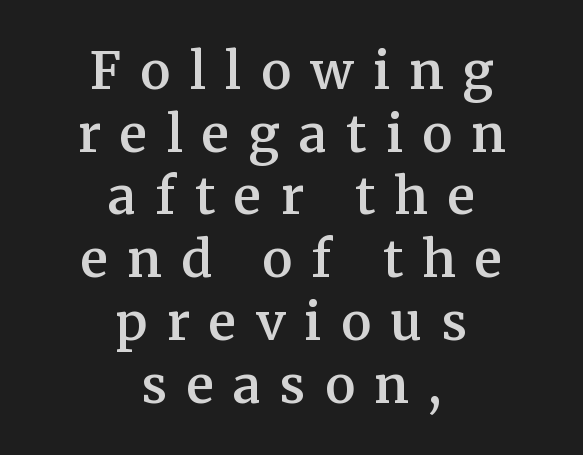
Q: Is the text bold? A: Semi-bold.
Q: Is the text italic (slanted)? A: No, it is upright.
Q: Is the typeface a serif or a sans-serif typeface? A: Serif.
Q: Is the text underlined? A: No.
Q: How is the paragraph aligned? A: Centered.
Q: Is the spacing between letters normal or unusually wide? A: Unusually wide.
Q: Width (condensed, normal, or wide)? A: Normal.
Q: Stroke contrast? A: Medium.
Q: x-height? A: Medium.
Q: Monospaced? A: No.
